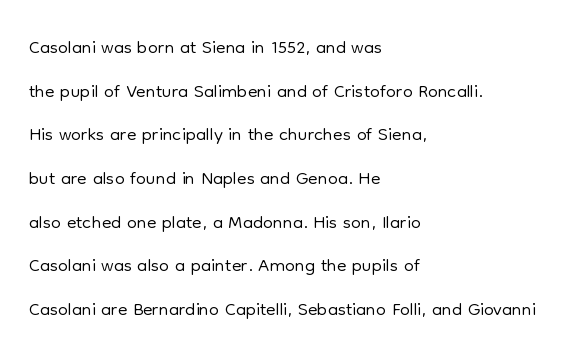
The image shows 28 px light sans-serif type, upright; set left-aligned, normal line spacing (1.56x), normal letter spacing, not underlined; low stroke contrast and a medium x-height.
